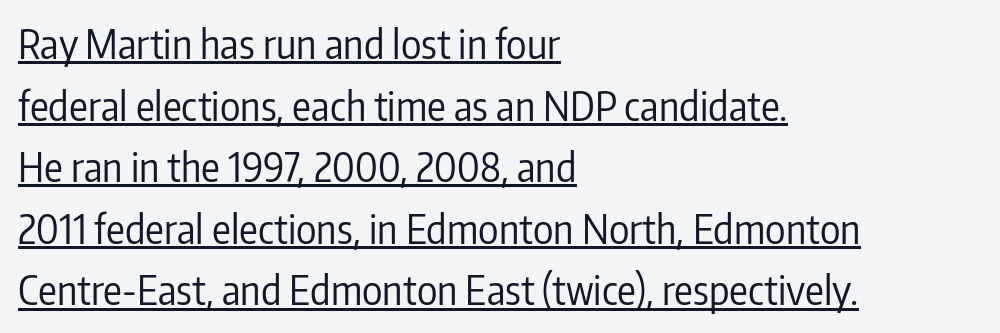
Q: Is the text bold? A: No.
Q: Is the text italic (slanted)? A: No, it is upright.
Q: Is the typeface a serif or a sans-serif typeface? A: Sans-serif.
Q: Is the text underlined? A: Yes.
Q: How is the paragraph aligned? A: Left-aligned.
Q: Is the spacing between letters normal or unusually wide? A: Normal.
Q: Is the spacing between lines tight, normal or loose? A: Normal.
Q: Width (condensed, normal, or wide)? A: Condensed.
Q: Stroke contrast? A: Low.
Q: x-height? A: Medium.
Q: Monospaced? A: No.
